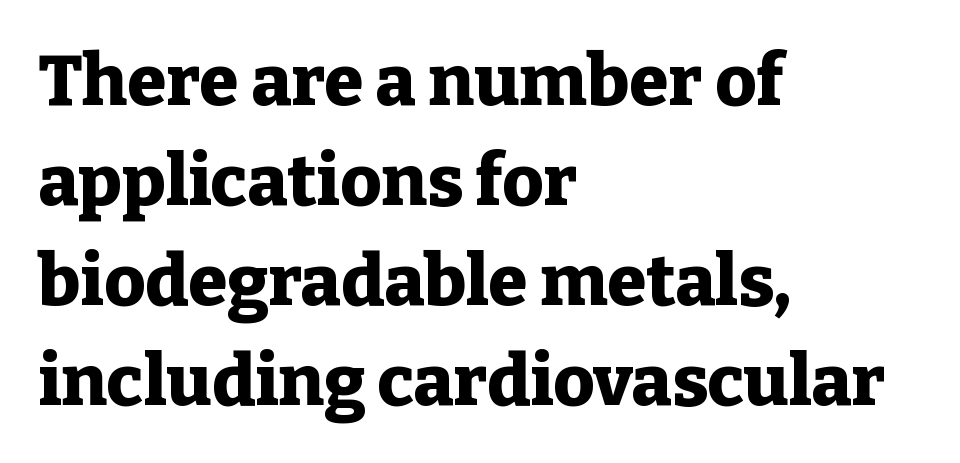
{"serif": "yes", "italic": "no", "bold": "yes", "weight": "heavy", "width": "normal", "stroke_contrast": "low", "x_height": "medium", "monospaced": "no", "underline": "no", "align": "left", "line_spacing": "normal", "line_spacing_ratio": 1.41, "letter_spacing": "normal", "letter_spacing_em": 0.0, "glyph_px": 71}
